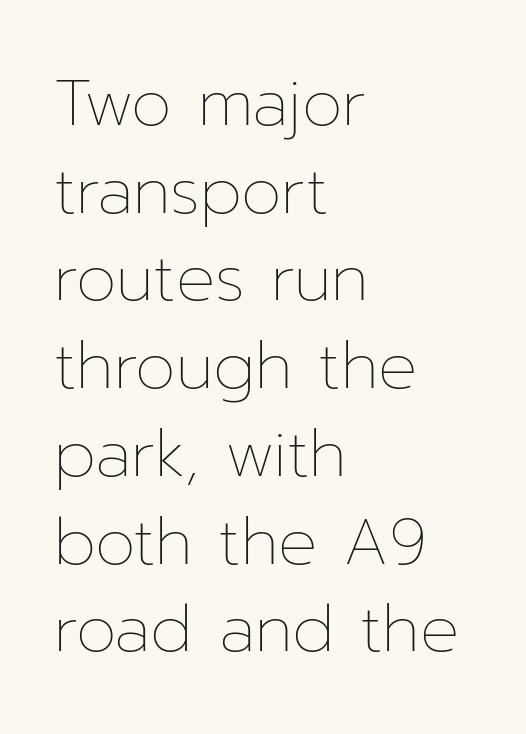
The image shows 65 px thin type, upright; set left-aligned, normal line spacing (1.35x), normal letter spacing, not underlined; low stroke contrast and a medium x-height.
